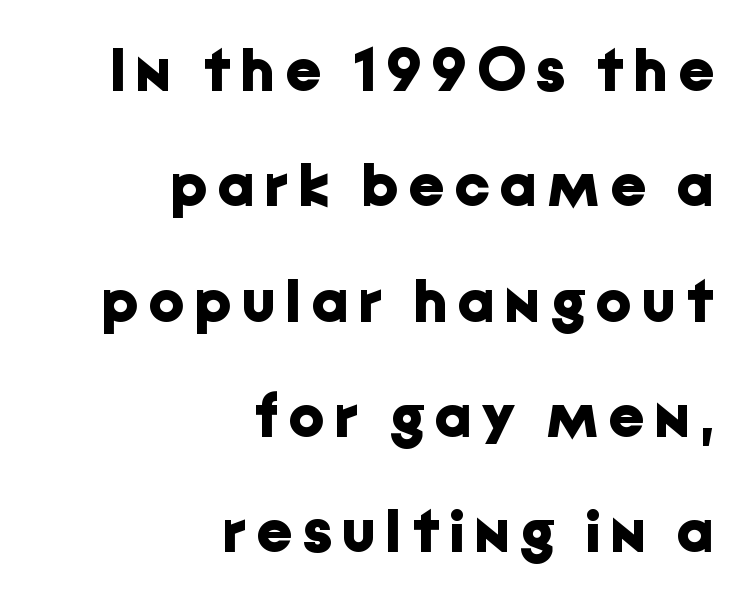
The image shows 62 px bold sans-serif type, upright; set right-aligned, line spacing 1.86x, not underlined; low stroke contrast and a medium x-height.
